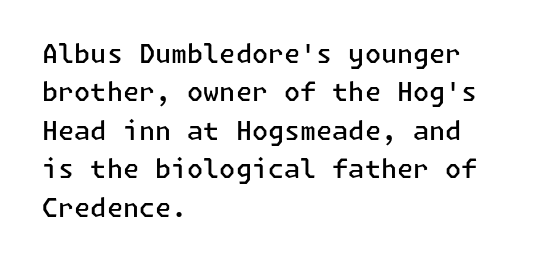
{"italic": "no", "bold": "semi", "underline": "no", "align": "left", "line_spacing": "normal", "line_spacing_ratio": 1.48, "letter_spacing": "normal", "letter_spacing_em": 0.0, "glyph_px": 26}
